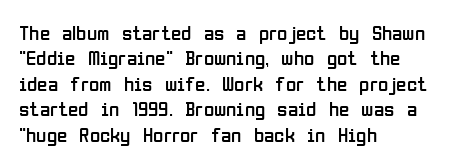
Q: Is the text bold? A: No.
Q: Is the text italic (slanted)? A: No, it is upright.
Q: Is the text underlined? A: No.
Q: How is the paragraph aligned? A: Left-aligned.
Q: Is the spacing between letters normal or unusually wide? A: Normal.
